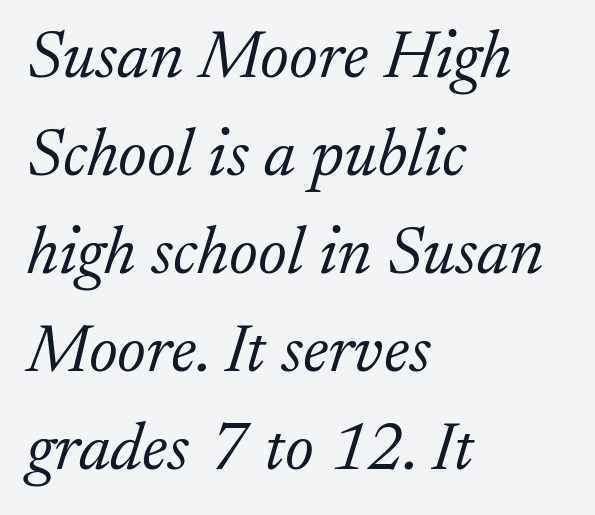
The image shows 68 px light serif type, italic (leaning right); set left-aligned, normal line spacing (1.44x), normal letter spacing, not underlined; low stroke contrast and a small x-height.
